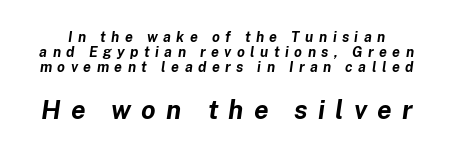
Q: Is the text bold? A: Yes.
Q: Is the text italic (slanted)? A: Yes, it leans right by about 8 degrees.
Q: Is the text underlined? A: No.
Q: Is the spacing between letters normal or unusually wide? A: Unusually wide.
Q: Is the spacing between lines tight, normal or loose? A: Tight.
Q: Which block of text is set in a larger size, the first (top) or the second (bottom)? A: The second (bottom) one.
